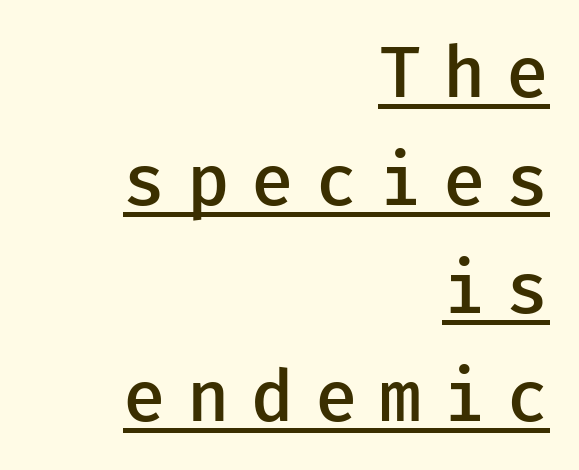
The image shows 71 px semibold sans-serif type, upright; set right-aligned, normal line spacing (1.52x), unusually wide letter spacing (+0.3 em), underlined; low stroke contrast and a medium x-height.
